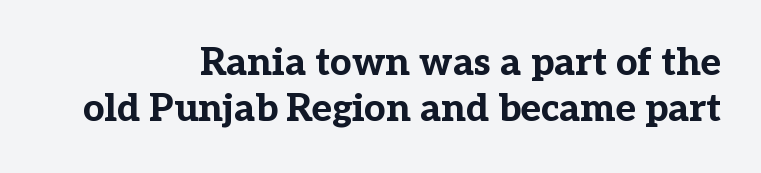
Q: Is the text bold? A: Yes.
Q: Is the text italic (slanted)? A: No, it is upright.
Q: Is the typeface a serif or a sans-serif typeface? A: Serif.
Q: Is the text underlined? A: No.
Q: How is the paragraph aligned? A: Right-aligned.
Q: Is the spacing between letters normal or unusually wide? A: Normal.
Q: Width (condensed, normal, or wide)? A: Normal.
Q: Stroke contrast? A: Low.
Q: x-height? A: Medium.
Q: Monospaced? A: No.
